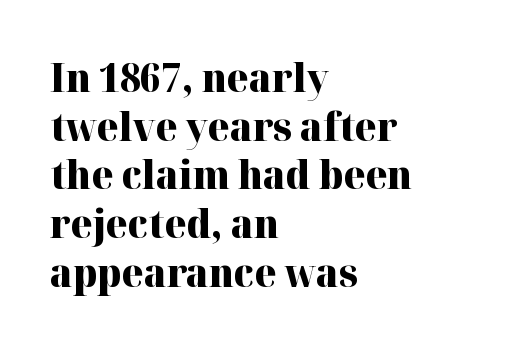
Q: Is the text bold? A: Yes.
Q: Is the text italic (slanted)? A: No, it is upright.
Q: Is the typeface a serif or a sans-serif typeface? A: Serif.
Q: Is the text underlined? A: No.
Q: How is the paragraph aligned? A: Left-aligned.
Q: Is the spacing between letters normal or unusually wide? A: Normal.
Q: Is the spacing between lines tight, normal or loose? A: Normal.
Q: Width (condensed, normal, or wide)? A: Normal.
Q: Stroke contrast? A: High.
Q: x-height? A: Medium.
Q: Monospaced? A: No.
